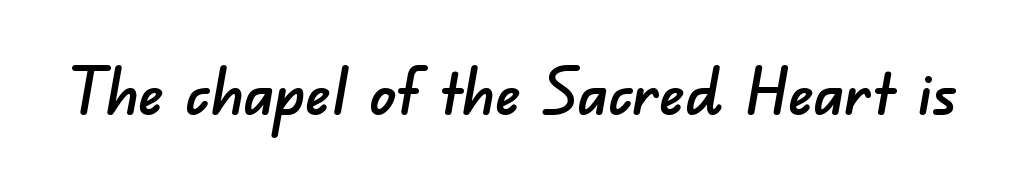
Q: Is the typeface a serif or a sans-serif typeface? A: Sans-serif.
Q: Is the text underlined? A: No.
Q: Is the spacing between letters normal or unusually wide? A: Normal.
Q: Width (condensed, normal, or wide)? A: Normal.
Q: Stroke contrast? A: Low.
Q: x-height? A: Small.
Q: Monospaced? A: No.
